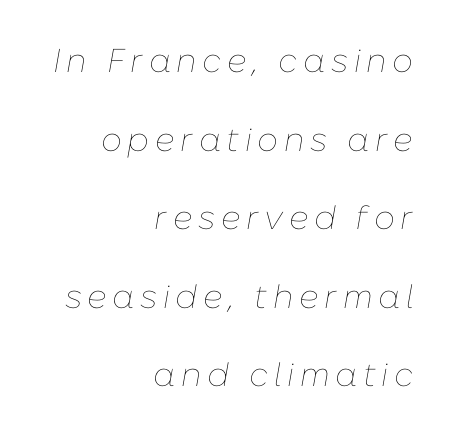
A clean baseline with only descenders dipping below it. Line spacing here is loose. Notice how the passage keeps a crisp vertical edge on the right only. Proportional: the letters do not fall into vertical columns. No extra ink here — the face is not bold.
